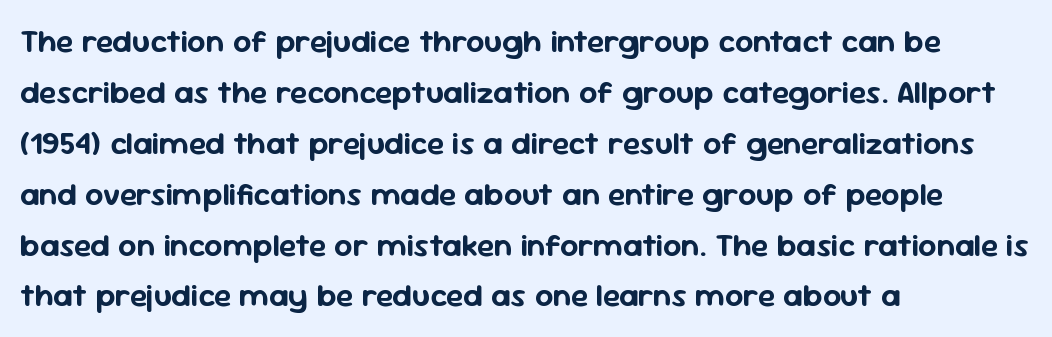
Vertical strokes here are truly vertical. Is this a fixed-width face? No — the glyphs have proportional, varying widths. The string is rendered with underlining switched off. Nothing unusual about the tracking: characters are spaced as the font intends. The setting favours the left margin, as ordinary paragraphs usually do.
